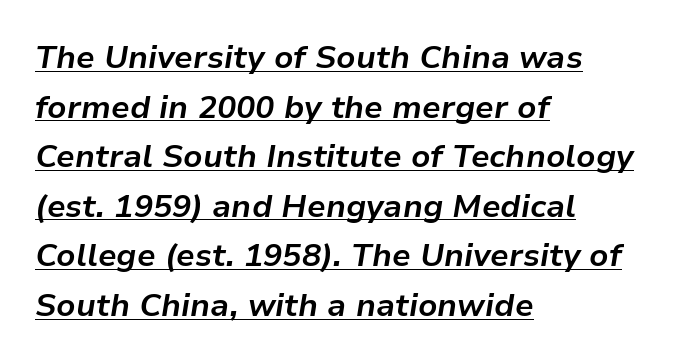
Is the type slanted? Yes — the strokes lean at a clear angle. Varying glyph widths throughout — classic text-font behaviour. Line beginnings align vertically; line endings do not. These characters rest on top of a visible drawn line. The passage shown stacks its lines at a standard gap. Is the letter spacing exaggerated? No — it looks like the ordinary default.
